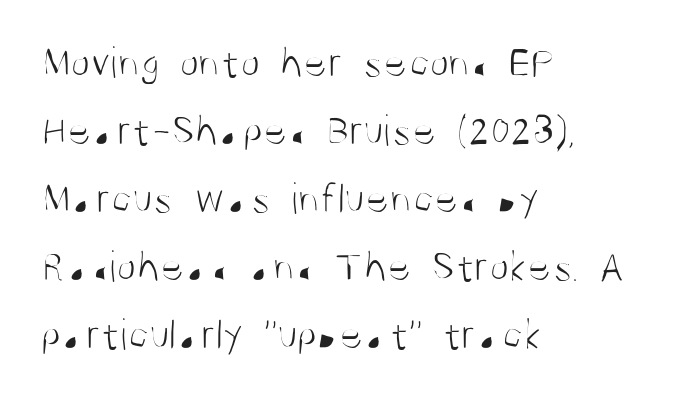
Character widths vary here, with narrow letters taking less room than wide ones. The typesetting does not lean heavy: it is not bold. Glyph-to-glyph distance matches everyday printed text. This rendering features lettering with no underline.
